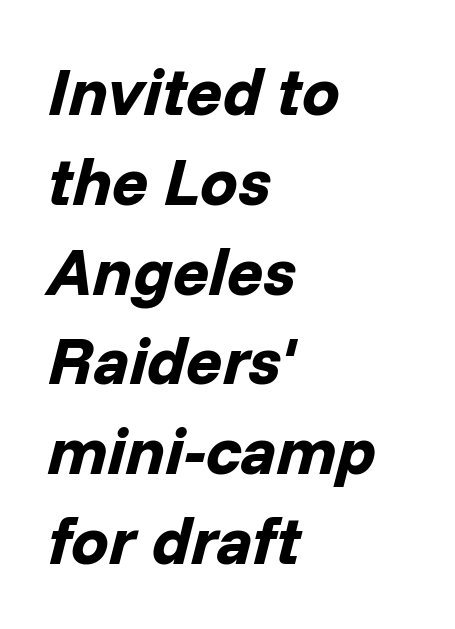
{"italic": "yes", "lean": "right", "slant_degrees": 14, "bold": "yes", "weight": "bold", "width": "normal", "stroke_contrast": "low", "x_height": "medium", "monospaced": "no", "underline": "no", "align": "left", "line_spacing": "normal", "line_spacing_ratio": 1.34, "letter_spacing": "normal", "letter_spacing_em": 0.0, "glyph_px": 67}
